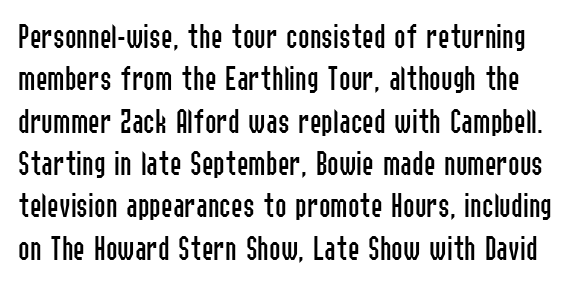
Q: Is the text bold? A: No.
Q: Is the text italic (slanted)? A: No, it is upright.
Q: Is the typeface a serif or a sans-serif typeface? A: Sans-serif.
Q: Is the text underlined? A: No.
Q: Is the spacing between letters normal or unusually wide? A: Normal.
Q: Width (condensed, normal, or wide)? A: Condensed.
Q: Stroke contrast? A: Low.
Q: x-height? A: Medium.
Q: Monospaced? A: No.
